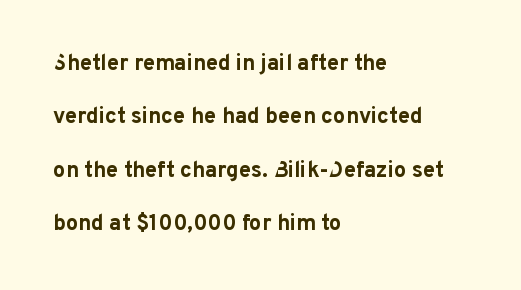
Q: Is the text bold? A: Yes.
Q: Is the text italic (slanted)? A: No, it is upright.
Q: Is the text underlined? A: No.
Q: How is the paragraph aligned? A: Left-aligned.
Q: Is the spacing between letters normal or unusually wide? A: Normal.
Q: Is the spacing between lines tight, normal or loose? A: Loose.
